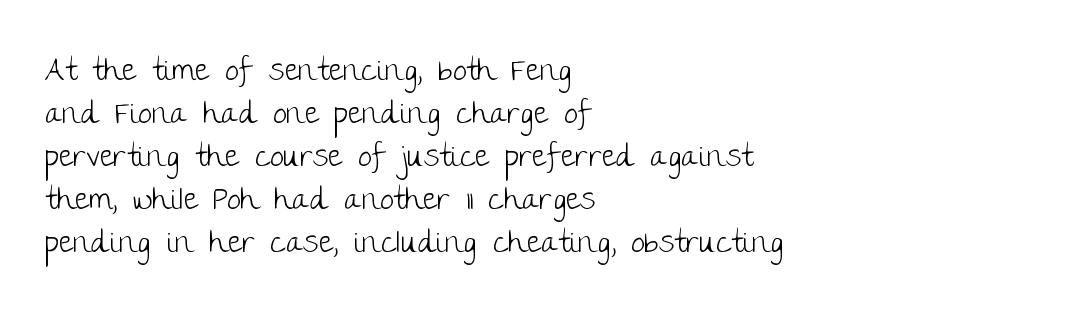
Q: Is the text bold? A: No.
Q: Is the text italic (slanted)? A: No, it is upright.
Q: Is the typeface a serif or a sans-serif typeface? A: Sans-serif.
Q: Is the text underlined? A: No.
Q: How is the paragraph aligned? A: Left-aligned.
Q: Is the spacing between letters normal or unusually wide? A: Normal.
Q: Is the spacing between lines tight, normal or loose? A: Normal.
Q: Width (condensed, normal, or wide)? A: Normal.
Q: Stroke contrast? A: Low.
Q: x-height? A: Large.
Q: Monospaced? A: No.
